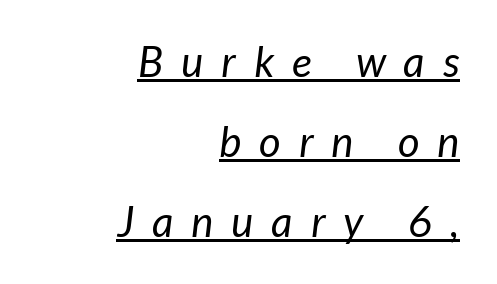
Q: Is the text bold? A: No.
Q: Is the typeface a serif or a sans-serif typeface? A: Sans-serif.
Q: Is the text underlined? A: Yes.
Q: How is the paragraph aligned? A: Right-aligned.
Q: Is the spacing between letters normal or unusually wide? A: Unusually wide.
Q: Is the spacing between lines tight, normal or loose? A: Loose.
Q: Width (condensed, normal, or wide)? A: Normal.
Q: Stroke contrast? A: Low.
Q: x-height? A: Medium.
Q: Monospaced? A: No.
